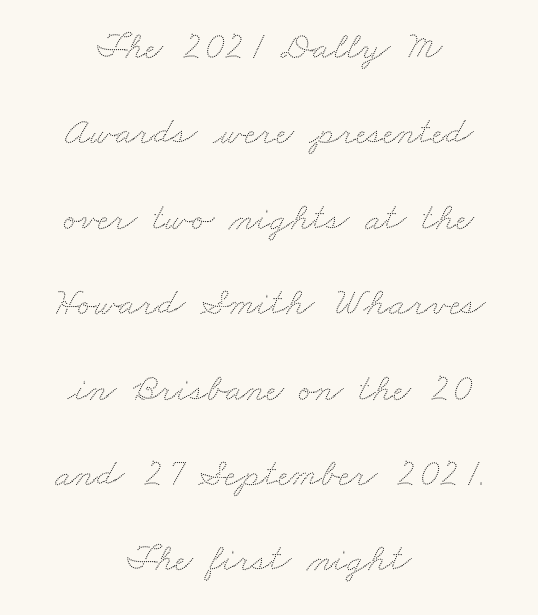
{"width": "wide", "stroke_contrast": "low", "x_height": "small", "monospaced": "no", "underline": "no", "align": "center", "line_spacing": "loose", "line_spacing_ratio": 2.19, "letter_spacing": "normal", "letter_spacing_em": 0.0, "glyph_px": 39}
